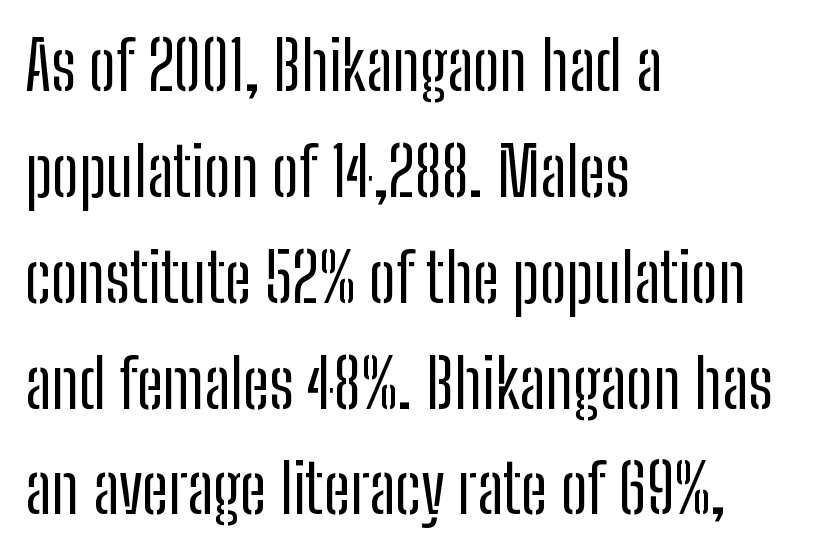
Nobody drew a line under any word here. This sample uses plain, unmodified letter spacing. The typeface has the unassuming heft of standard copy or less. This rendering uses left alignment, leaving the right contour irregular. I'd call this a sans setting — the letters go barefoot. Interline gaps are of average width in this sample.
